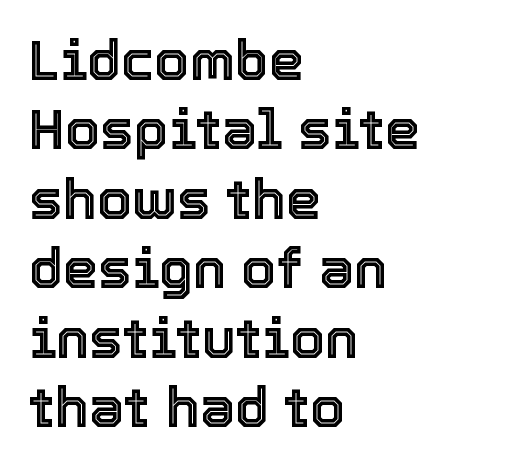
Q: Is the text italic (slanted)? A: No, it is upright.
Q: Is the text underlined? A: No.
Q: How is the paragraph aligned? A: Left-aligned.
Q: Is the spacing between letters normal or unusually wide? A: Normal.
Q: Width (condensed, normal, or wide)? A: Normal.
Q: x-height? A: Medium.
Q: Monospaced? A: No.
